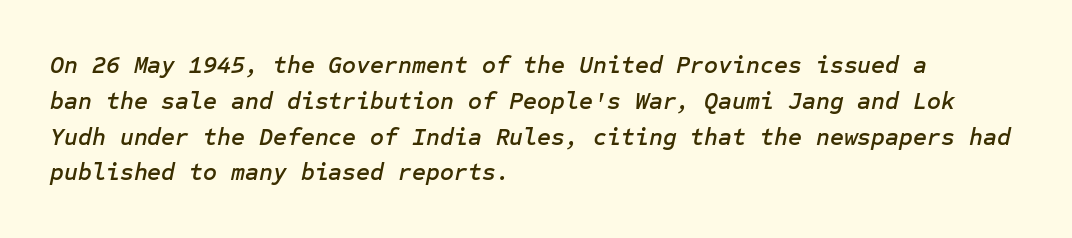
The image shows 24 px text type, italic (leaning right); set left-aligned, normal line spacing (1.49x), normal letter spacing, not underlined.
